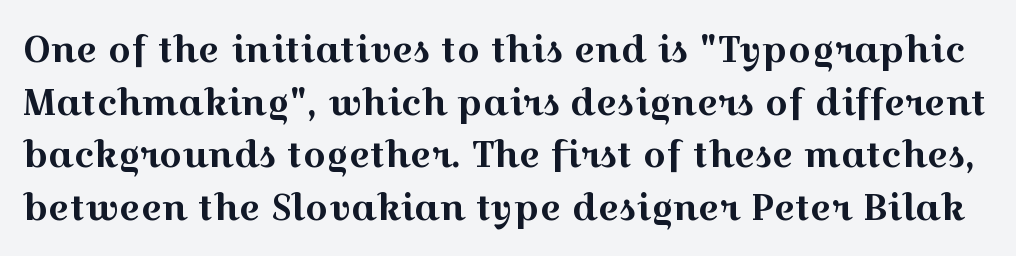
{"serif": "yes", "italic": "no", "width": "wide", "x_height": "medium", "monospaced": "no", "underline": "no", "line_spacing": "normal", "line_spacing_ratio": 1.46, "letter_spacing": "normal", "letter_spacing_em": 0.0, "glyph_px": 36}
